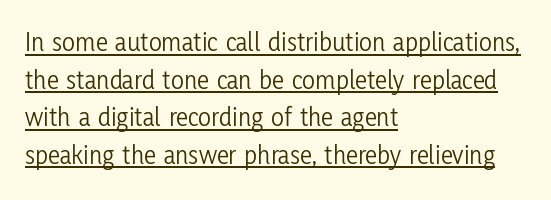
The image shows 27 px text type, upright; set left-aligned, normal line spacing (1.39x), normal letter spacing, underlined.
